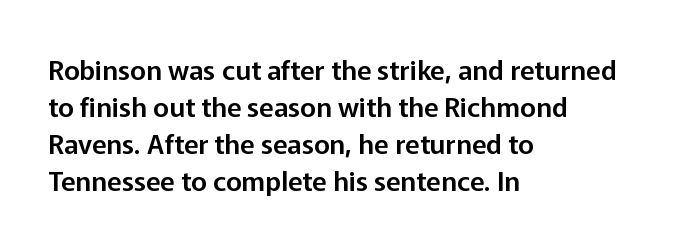
A typesetter would call this zero additional tracking. Notice how descenders clear the ascenders below comfortably — that's standard leading. Ordinary non-slanted type is in use. Letters rest on an invisible, unmarked baseline.
